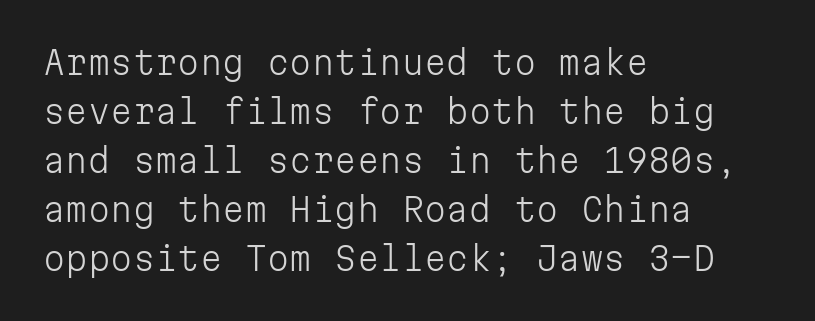
Q: Is the text bold? A: No.
Q: Is the text italic (slanted)? A: No, it is upright.
Q: Is the typeface a serif or a sans-serif typeface? A: Sans-serif.
Q: Is the text underlined? A: No.
Q: How is the paragraph aligned? A: Left-aligned.
Q: Is the spacing between letters normal or unusually wide? A: Normal.
Q: Is the spacing between lines tight, normal or loose? A: Normal.
Q: Width (condensed, normal, or wide)? A: Normal.
Q: Stroke contrast? A: Low.
Q: x-height? A: Medium.
Q: Monospaced? A: Yes.
